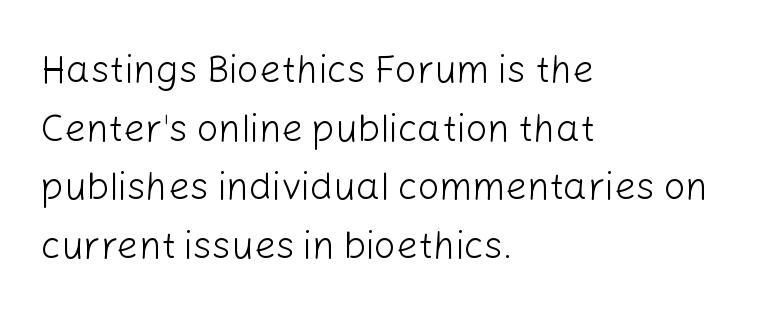
No extra ink here — the face is not bold. Successive baselines arrive at the customary interval. Varying glyph widths throughout — classic text-font behaviour. The lettering holds an erect, upright posture throughout.
